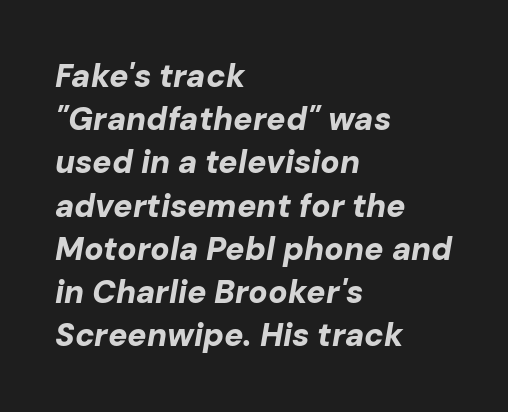
{"italic": "yes", "lean": "right", "slant_degrees": 10, "bold": "yes", "weight": "bold", "width": "normal", "stroke_contrast": "low", "x_height": "medium", "monospaced": "no", "underline": "no", "align": "left", "line_spacing": "normal", "line_spacing_ratio": 1.35, "letter_spacing": "normal", "letter_spacing_em": 0.0, "glyph_px": 32}
